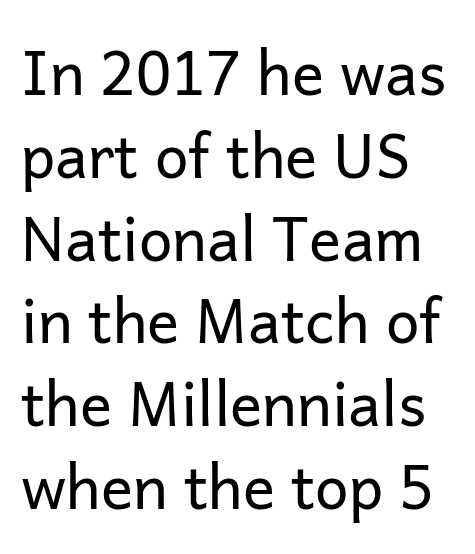
Note the varied advance widths — an 'i' is clearly narrower than an 'm'. Stems here are at most as thick as an everyday book face. The line texture is even and compact thanks to regular tracking. Compared with a centered layout, this one pins lines to the left instead. The passage shown is typeset with a sans-serif family.
